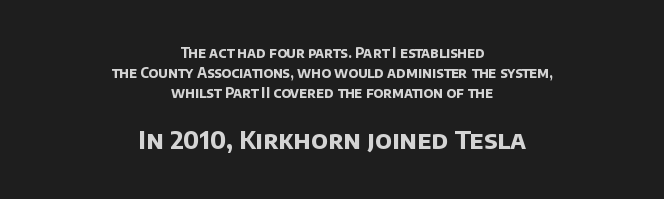
{"bold": "yes", "underline": "no", "align": "center", "line_spacing": "normal", "line_spacing_ratio": 1.44, "letter_spacing": "normal", "letter_spacing_em": 0.0, "larger_block": "second", "size_ratio": 1.79, "glyph_px": 25}
